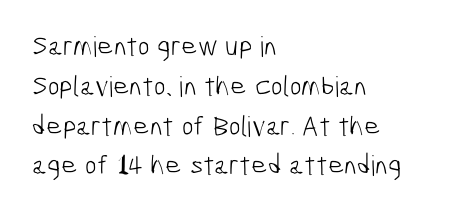
The setting favours the left margin, as ordinary paragraphs usually do. A typesetter would call this zero additional tracking. To sum up the face: it is a sans, with no serifs. Letters have the restrained weight of plain body copy at most. Each new line begins a customary step beneath the previous one. The letters advance in unequal steps, a hallmark of proportional type.
